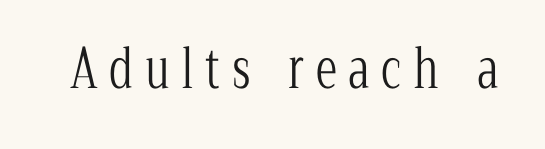
{"serif": "yes", "italic": "no", "bold": "no", "weight": "light", "width": "condensed", "stroke_contrast": "low", "x_height": "medium", "monospaced": "no", "underline": "no", "letter_spacing": "wide", "letter_spacing_em": 0.22, "glyph_px": 54}
